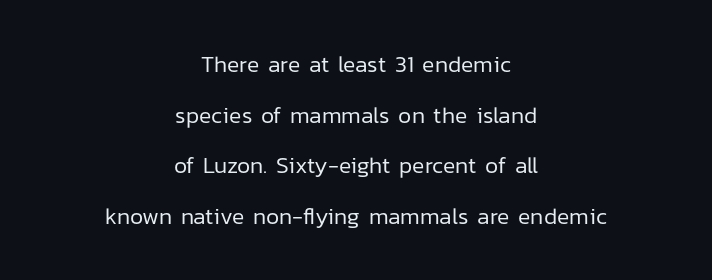
Q: Is the text bold? A: No.
Q: Is the text italic (slanted)? A: No, it is upright.
Q: Is the text underlined? A: No.
Q: How is the paragraph aligned? A: Centered.
Q: Is the spacing between letters normal or unusually wide? A: Normal.
Q: Is the spacing between lines tight, normal or loose? A: Loose.
